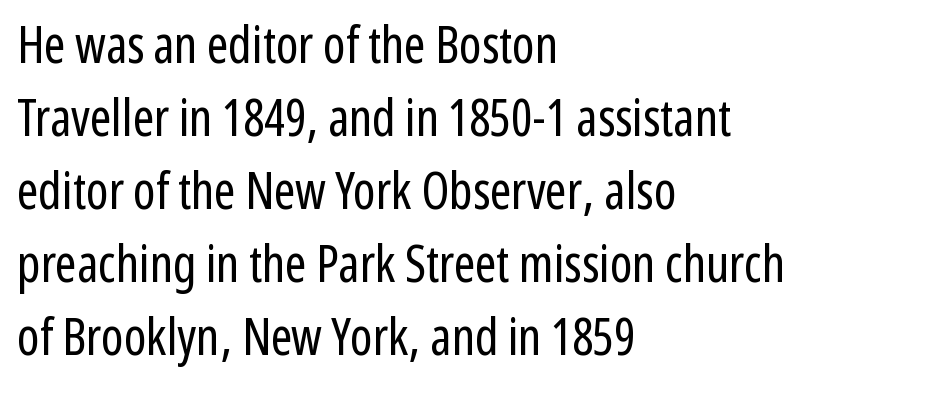
{"serif": "no", "italic": "no", "bold": "no", "weight": "regular", "width": "condensed", "stroke_contrast": "low", "x_height": "medium", "monospaced": "no", "underline": "no", "align": "left", "line_spacing": "normal", "line_spacing_ratio": 1.43, "letter_spacing": "normal", "letter_spacing_em": 0.0, "glyph_px": 51}
